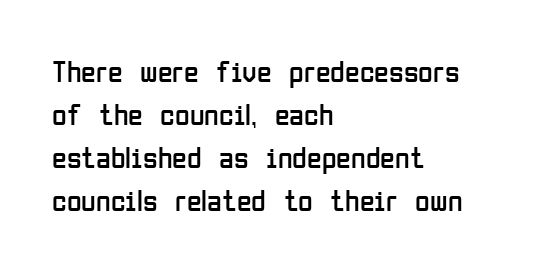
A typesetter would call this proportional, since set widths differ per character. Every stem runs plumb, perpendicular to the baseline. No word sits above an underline. Notice how the passage keeps a crisp vertical edge on the left only.
